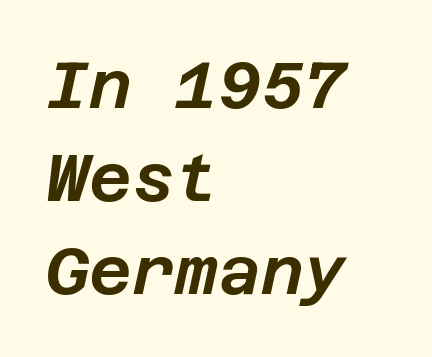
Q: Is the text italic (slanted)? A: Yes, it leans right by about 12 degrees.
Q: Is the text underlined? A: No.
Q: How is the paragraph aligned? A: Left-aligned.
Q: Is the spacing between letters normal or unusually wide? A: Normal.
Q: Is the spacing between lines tight, normal or loose? A: Normal.
Q: Width (condensed, normal, or wide)? A: Normal.
Q: Stroke contrast? A: Low.
Q: x-height? A: Large.
